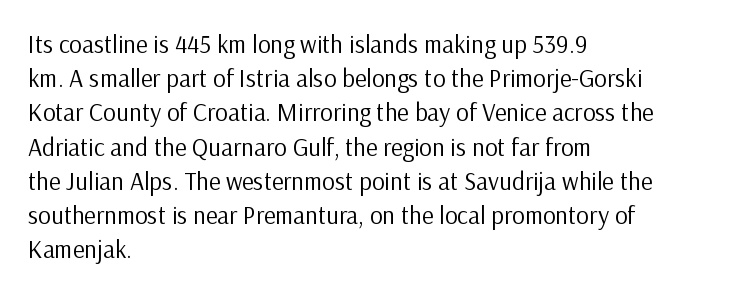
{"italic": "no", "bold": "no", "underline": "no", "align": "left", "line_spacing": "normal", "line_spacing_ratio": 1.37, "letter_spacing": "normal", "letter_spacing_em": 0.0, "glyph_px": 25}
